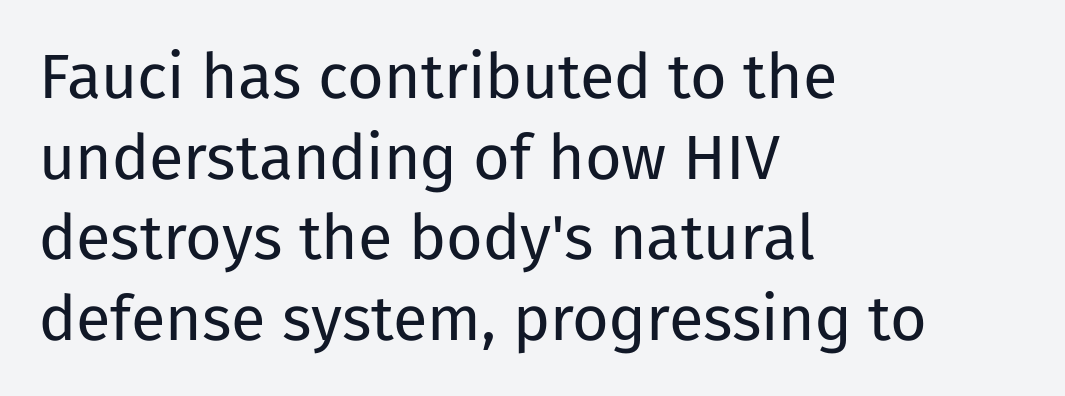
The image shows 63 px regular-weight sans-serif type, upright; set left-aligned, normal line spacing (1.28x), normal letter spacing, not underlined; low stroke contrast and a medium x-height.
